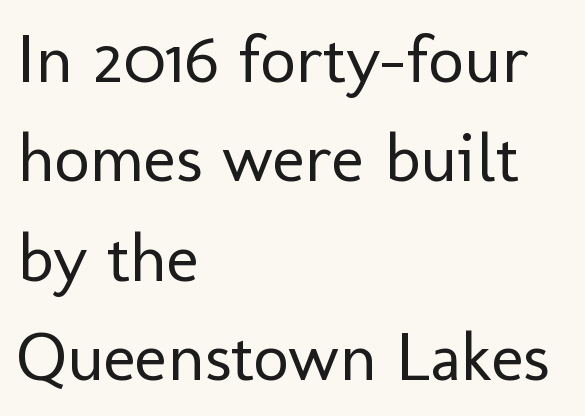
{"serif": "no", "italic": "no", "bold": "no", "weight": "regular", "width": "normal", "stroke_contrast": "low", "x_height": "medium", "monospaced": "no", "underline": "no", "align": "left", "line_spacing": "normal", "line_spacing_ratio": 1.44, "letter_spacing": "normal", "letter_spacing_em": 0.0, "glyph_px": 69}
